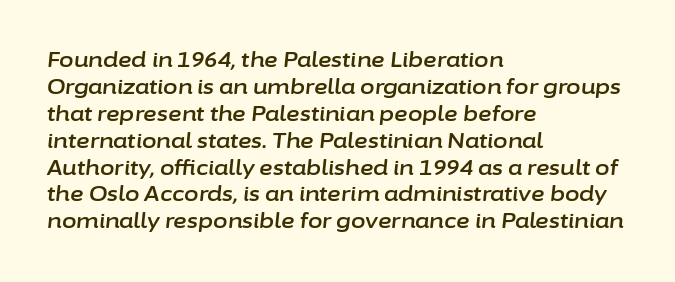
The image shows 21 px text type, italic (leaning right); set left-aligned, normal line spacing (1.28x), normal letter spacing, not underlined.
